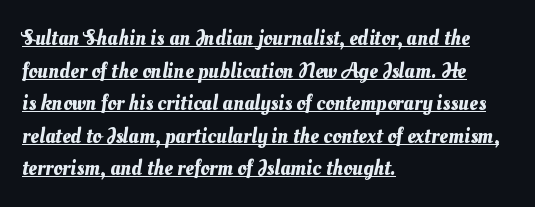
Letter spacing: default. One-word summary of the alignment: left. The rows are spaced the way most documents space them. The rendering uses the underline text-decoration.
